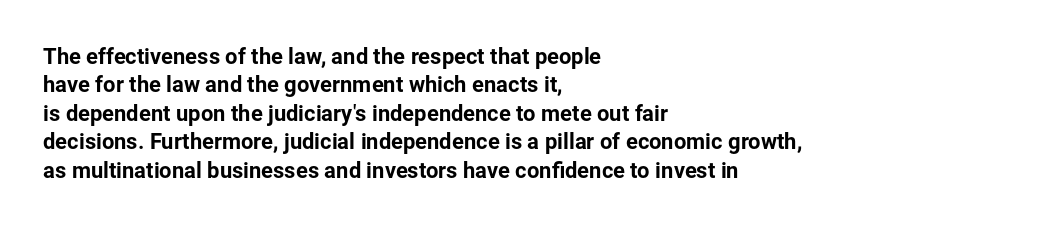
{"italic": "no", "underline": "no", "align": "left", "line_spacing": "normal", "line_spacing_ratio": 1.29, "letter_spacing": "normal", "letter_spacing_em": 0.0, "glyph_px": 22}
